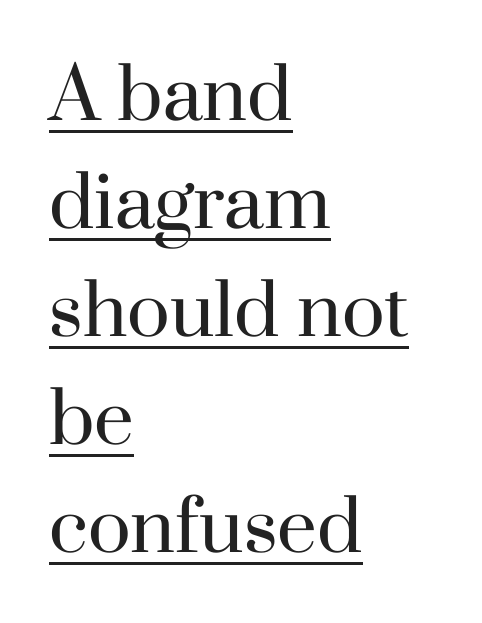
No extra ink here — the face is not bold. Tracking here is standard; glyphs follow each other at the usual distance. You could not count columns in this text — the font is proportionally spaced. Unlike italic type, these characters show no tilt at all. Emphasis is given by a line drawn under the lettering.
